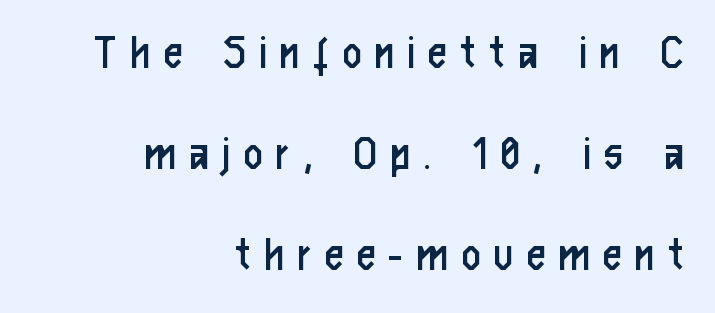
{"serif": "no", "italic": "no", "bold": "no", "weight": "regular", "width": "condensed", "stroke_contrast": "low", "x_height": "medium", "monospaced": "no", "underline": "no", "align": "right", "line_spacing": "loose", "line_spacing_ratio": 1.98, "letter_spacing": "wide", "letter_spacing_em": 0.28, "glyph_px": 51}
